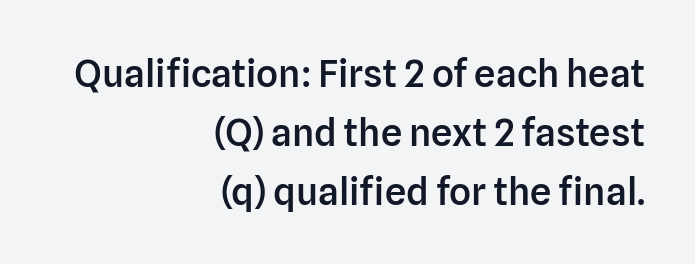
Q: Is the text bold? A: Semi-bold.
Q: Is the text italic (slanted)? A: No, it is upright.
Q: Is the typeface a serif or a sans-serif typeface? A: Sans-serif.
Q: Is the text underlined? A: No.
Q: How is the paragraph aligned? A: Right-aligned.
Q: Is the spacing between letters normal or unusually wide? A: Normal.
Q: Is the spacing between lines tight, normal or loose? A: Normal.
Q: Width (condensed, normal, or wide)? A: Normal.
Q: Stroke contrast? A: Low.
Q: x-height? A: Medium.
Q: Monospaced? A: No.
